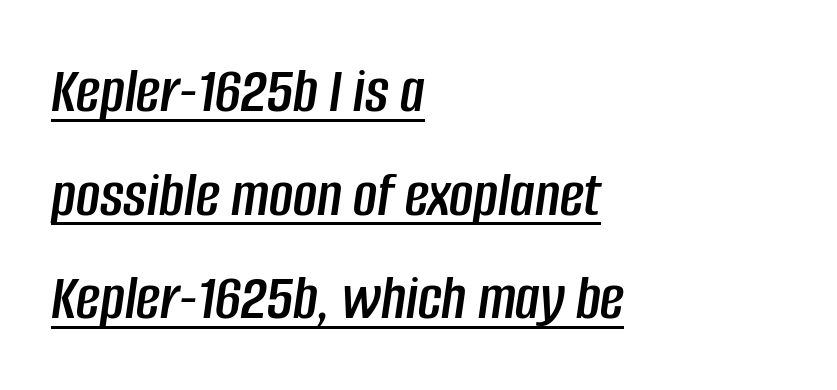
Proportional: the letters do not fall into vertical columns. This is oblique type, the kind used for emphasis or titles. The lines sit at an ordinary, default distance from one another. A classic flush-left, rag-right setting is used for this passage.
